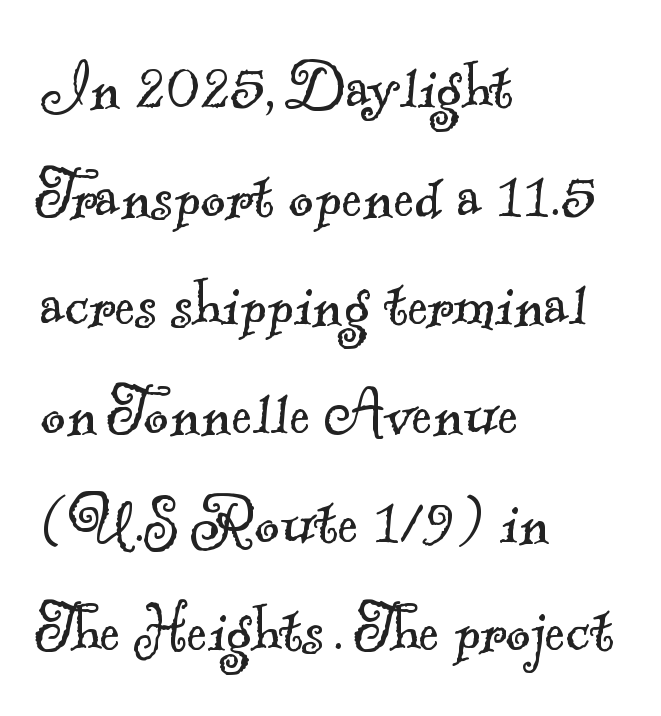
Baseline-to-baseline distance is the conventional proportion of letter height. A typesetter would call this proportional, since set widths differ per character. Heft: none added — not bold. Observe the serifs anchoring each vertical stroke in this sample. Honestly, the letter spacing is just normal — you wouldn't notice it. The paragraph has a hard left edge and a soft right edge.
